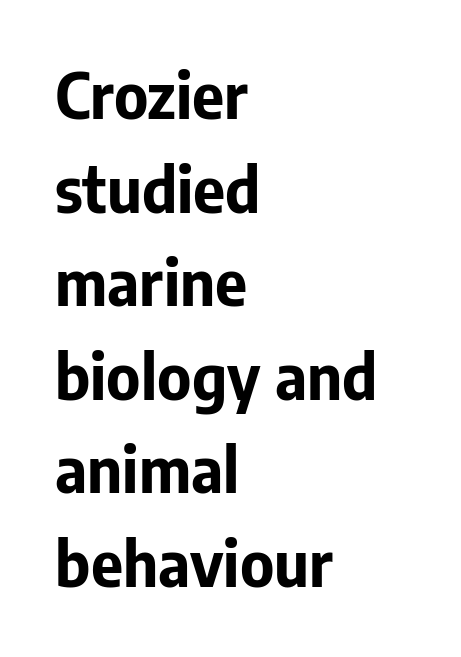
Font category for this specimen: sans-serif. The zone under the glyphs is completely vacant. Casual observation: everything's shoved over to the left. A dark, heavy texture on the line: the type is bold. What's the leading like? Ordinary, nothing unusual.
